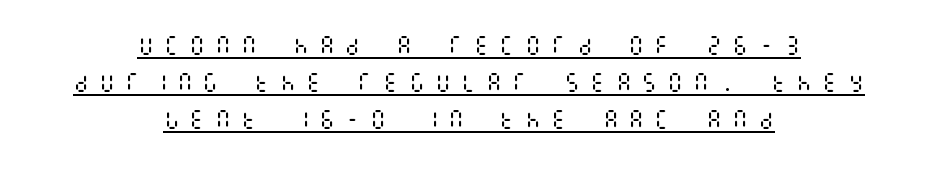
Q: Is the text bold? A: No.
Q: Is the text italic (slanted)? A: No, it is upright.
Q: Is the text underlined? A: Yes.
Q: How is the paragraph aligned? A: Centered.
Q: Is the spacing between letters normal or unusually wide? A: Unusually wide.
